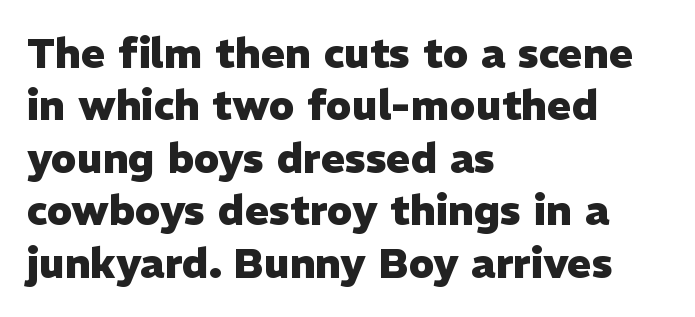
Inter-character spacing is left at the font's built-in metrics. Each letter keeps its own natural width here, so spacing adapts to shape. Heft: maximum for text — a bold. The typography opts for an upright posture over an oblique one. In CSS terms this would be text-align: left. Summary of vertical rhythm: regular, with standard interline spacing.
